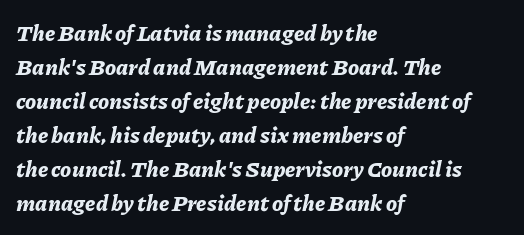
Q: Is the text bold? A: Yes.
Q: Is the text italic (slanted)? A: Yes, it leans right by about 11 degrees.
Q: Is the text underlined? A: No.
Q: How is the paragraph aligned? A: Left-aligned.
Q: Is the spacing between letters normal or unusually wide? A: Normal.
Q: Is the spacing between lines tight, normal or loose? A: Normal.
